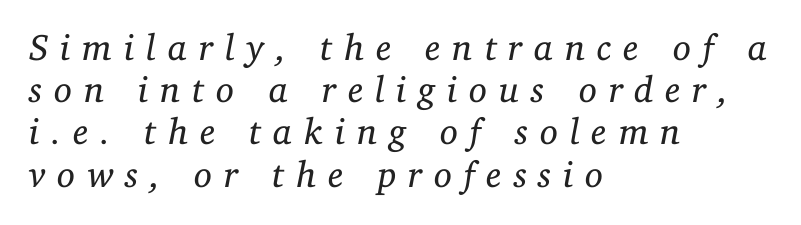
{"serif": "yes", "italic": "yes", "lean": "right", "slant_degrees": 11, "bold": "no", "weight": "regular", "width": "normal", "stroke_contrast": "low", "x_height": "medium", "monospaced": "no", "underline": "no", "align": "left", "line_spacing": "tight", "line_spacing_ratio": 1.14, "letter_spacing": "wide", "letter_spacing_em": 0.31, "glyph_px": 37}
